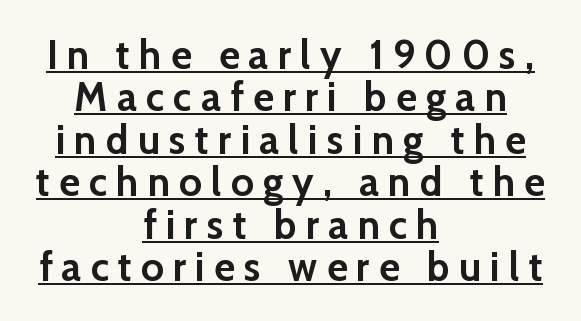
Q: Is the text bold? A: Yes.
Q: Is the text italic (slanted)? A: No, it is upright.
Q: Is the typeface a serif or a sans-serif typeface? A: Sans-serif.
Q: Is the text underlined? A: Yes.
Q: How is the paragraph aligned? A: Centered.
Q: Is the spacing between letters normal or unusually wide? A: Unusually wide.
Q: Is the spacing between lines tight, normal or loose? A: Tight.
Q: Width (condensed, normal, or wide)? A: Normal.
Q: Stroke contrast? A: Low.
Q: x-height? A: Medium.
Q: Monospaced? A: No.
